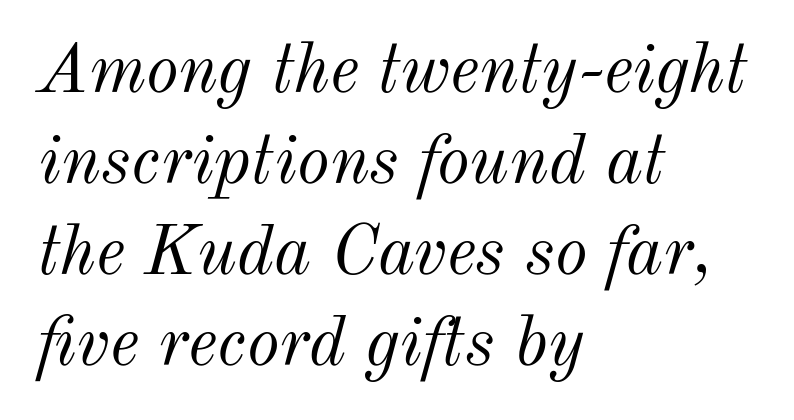
{"italic": "yes", "lean": "right", "slant_degrees": 12, "bold": "no", "weight": "light", "width": "normal", "stroke_contrast": "medium", "x_height": "small", "monospaced": "no", "underline": "no", "align": "left", "line_spacing": "normal", "line_spacing_ratio": 1.3, "letter_spacing": "normal", "letter_spacing_em": 0.0, "glyph_px": 70}
